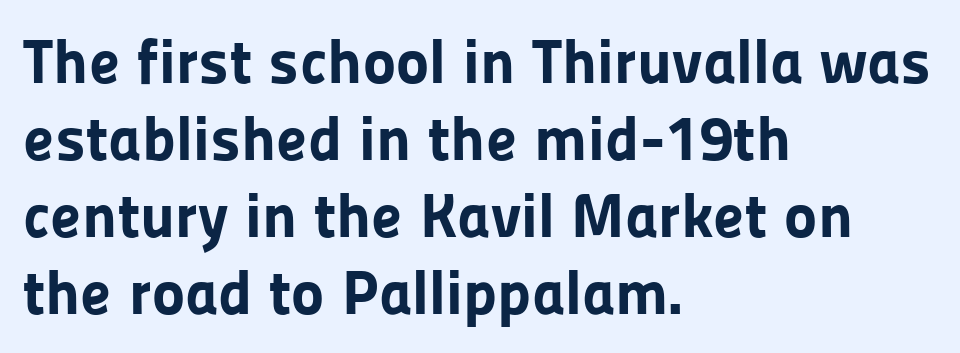
Q: Is the text bold? A: Yes.
Q: Is the text italic (slanted)? A: No, it is upright.
Q: Is the typeface a serif or a sans-serif typeface? A: Sans-serif.
Q: Is the text underlined? A: No.
Q: How is the paragraph aligned? A: Left-aligned.
Q: Is the spacing between letters normal or unusually wide? A: Normal.
Q: Width (condensed, normal, or wide)? A: Normal.
Q: Stroke contrast? A: Low.
Q: x-height? A: Medium.
Q: Monospaced? A: No.
